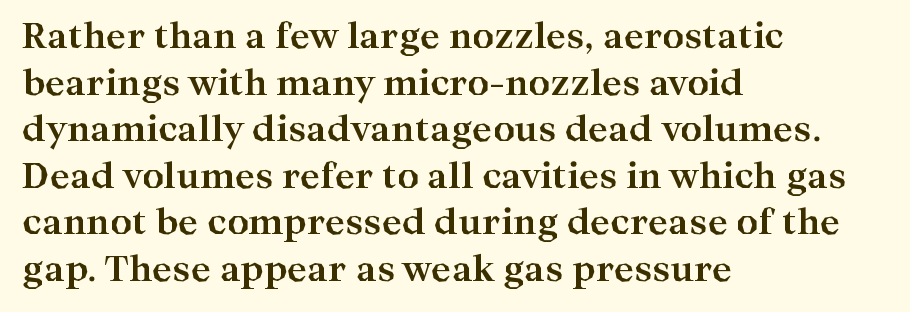
Q: Is the text bold? A: Yes.
Q: Is the text italic (slanted)? A: No, it is upright.
Q: Is the typeface a serif or a sans-serif typeface? A: Serif.
Q: Is the text underlined? A: No.
Q: How is the paragraph aligned? A: Left-aligned.
Q: Is the spacing between letters normal or unusually wide? A: Normal.
Q: Is the spacing between lines tight, normal or loose? A: Normal.
Q: Width (condensed, normal, or wide)? A: Wide.
Q: Stroke contrast? A: High.
Q: x-height? A: Medium.
Q: Monospaced? A: No.
